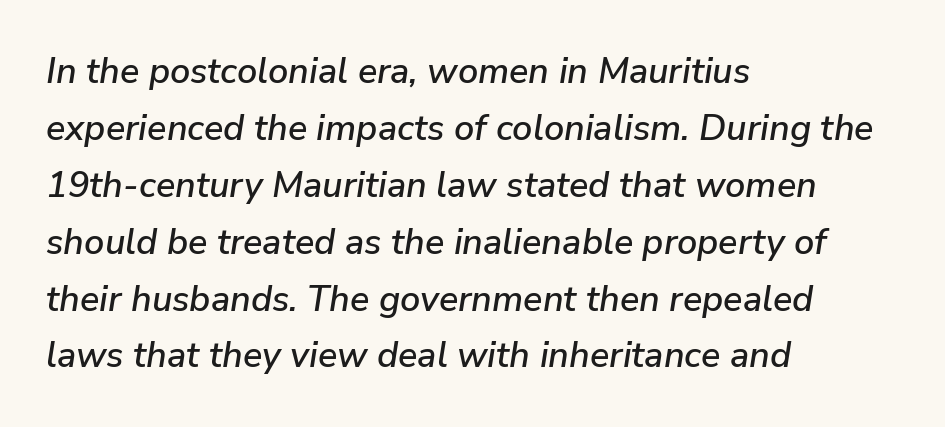
The image shows 36 px text type, italic (leaning right); set left-aligned, normal line spacing (1.58x), normal letter spacing, not underlined; low stroke contrast and a medium x-height.
